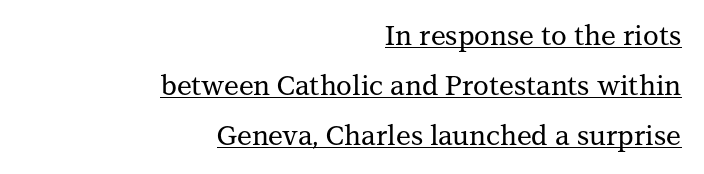
Q: Is the text italic (slanted)? A: No, it is upright.
Q: Is the text underlined? A: Yes.
Q: How is the paragraph aligned? A: Right-aligned.
Q: Is the spacing between letters normal or unusually wide? A: Normal.
